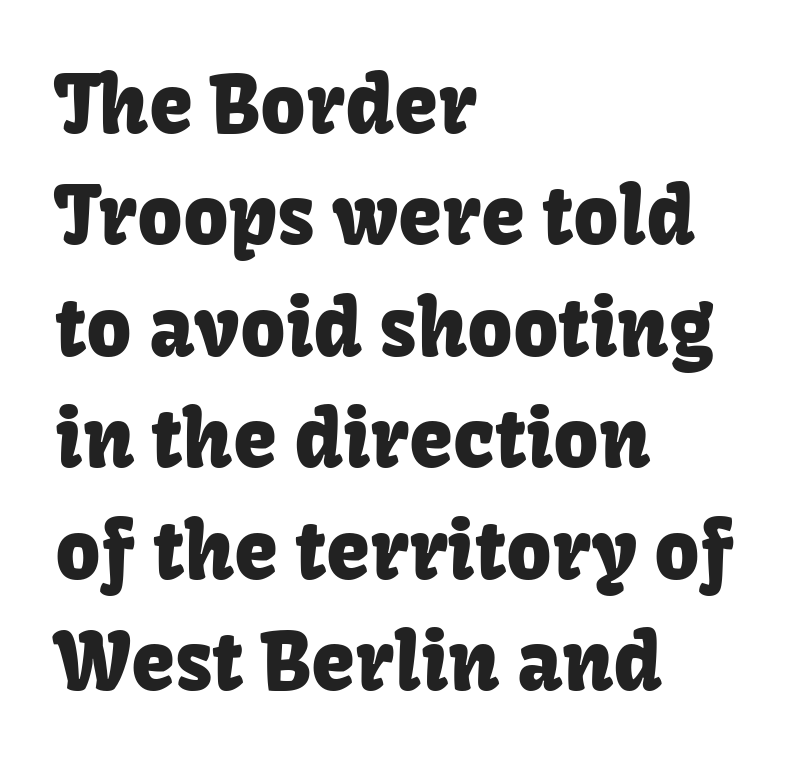
{"serif": "no", "italic": "no", "width": "normal", "stroke_contrast": "low", "x_height": "medium", "monospaced": "no", "underline": "no", "align": "left", "line_spacing": "normal", "line_spacing_ratio": 1.41, "letter_spacing": "normal", "letter_spacing_em": 0.0, "glyph_px": 79}
